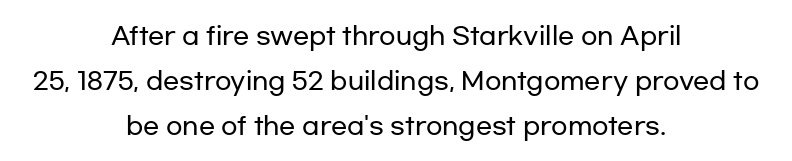
Q: Is the text italic (slanted)? A: No, it is upright.
Q: Is the text underlined? A: No.
Q: How is the paragraph aligned? A: Centered.
Q: Is the spacing between letters normal or unusually wide? A: Normal.
